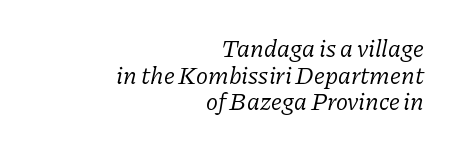
A light-to-regular cut is what we see here. Rows of type sit shoulder to shoulder in the vertical direction. Check under the words: just untouched page. Does extra space separate the letters? No, they use regular spacing.
